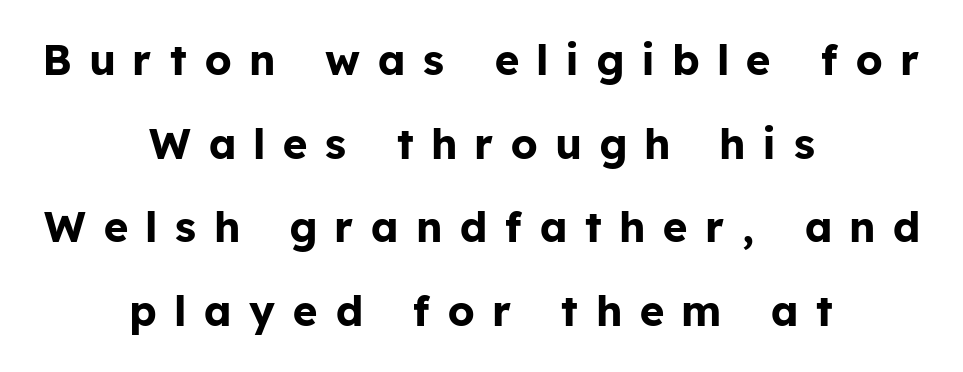
Check under the words: just untouched page. The paragraph has two soft edges and a firm central axis. Each letter keeps its own natural width here, so spacing adapts to shape. The axis of the letterforms is exactly vertical.
